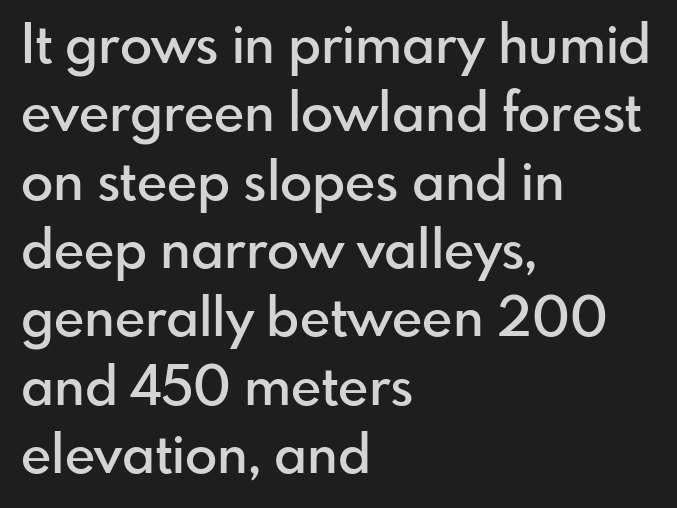
The image shows 53 px semibold sans-serif type, upright; set left-aligned, normal line spacing (1.29x), normal letter spacing, not underlined; low stroke contrast and a small x-height.
